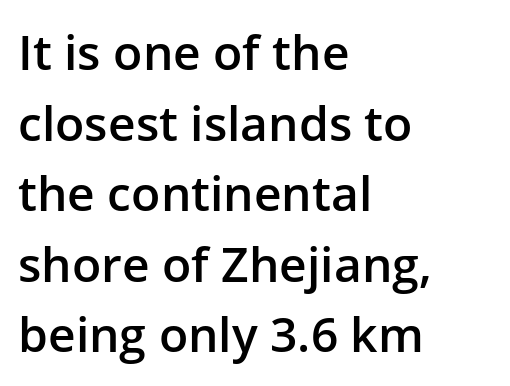
{"serif": "no", "italic": "no", "bold": "semi", "weight": "semibold", "width": "normal", "stroke_contrast": "low", "x_height": "medium", "monospaced": "no", "underline": "no", "align": "left", "line_spacing": "normal", "line_spacing_ratio": 1.47, "letter_spacing": "normal", "letter_spacing_em": 0.0, "glyph_px": 48}
